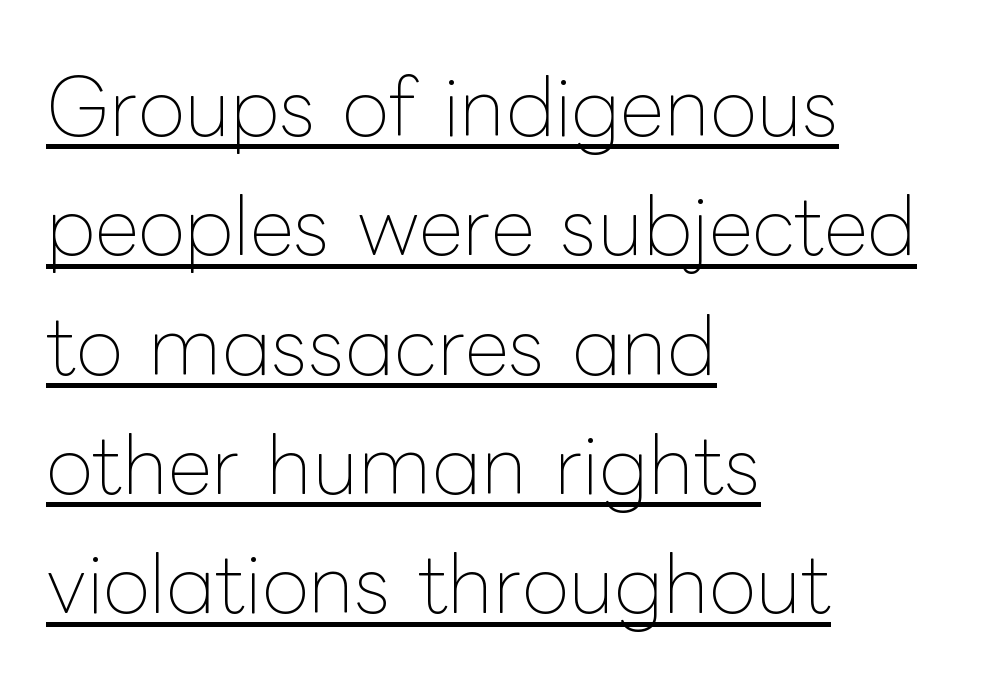
The paragraph has a hard left edge and a soft right edge. Compared with typical body copy, the letter spacing here is the same. Stroke mass is kept to a normal reading level or below. The line-height multiplier appears to be the usual default. The letters stand straight up with perfectly vertical stems.
